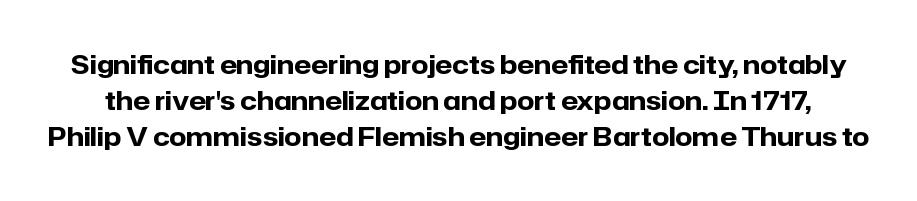
It's the straight-up-and-down kind of type. Short note: letters normally spaced. Glance below the letters and you will spot only blank space. A normal amount of white space separates one row of letters from the next.
